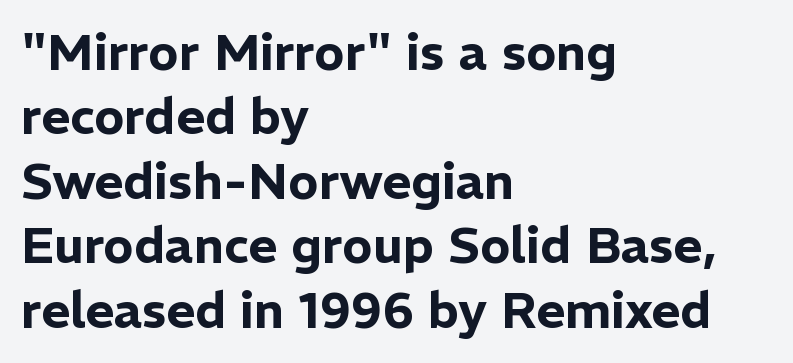
{"serif": "no", "italic": "no", "width": "normal", "stroke_contrast": "low", "x_height": "medium", "monospaced": "no", "underline": "no", "align": "left", "line_spacing": "normal", "line_spacing_ratio": 1.29, "letter_spacing": "normal", "letter_spacing_em": 0.0, "glyph_px": 50}
